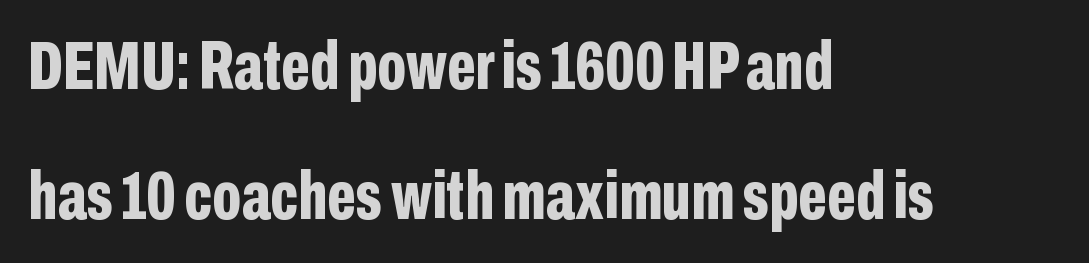
Q: Is the text bold? A: Yes.
Q: Is the text italic (slanted)? A: No, it is upright.
Q: Is the typeface a serif or a sans-serif typeface? A: Sans-serif.
Q: Is the text underlined? A: No.
Q: How is the paragraph aligned? A: Left-aligned.
Q: Is the spacing between letters normal or unusually wide? A: Normal.
Q: Width (condensed, normal, or wide)? A: Condensed.
Q: Stroke contrast? A: Low.
Q: x-height? A: Medium.
Q: Monospaced? A: No.
